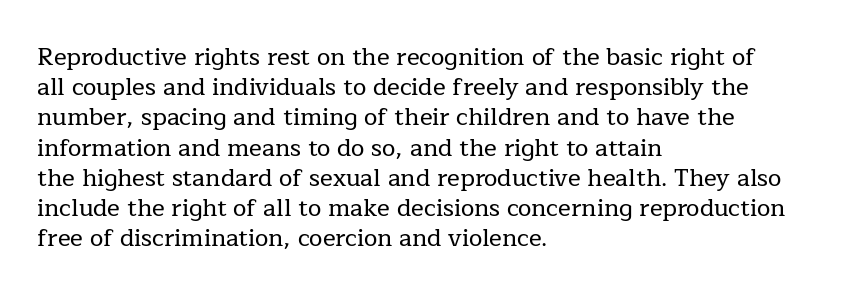
The image shows 24 px text type, upright; set left-aligned, normal line spacing (1.26x), normal letter spacing, not underlined.
